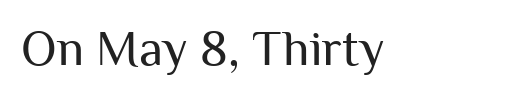
Any mark beneath the type? The region is blank. Stems and bowls with no extra thickness — not bold. The rag falls on the right side of this text block. Short note: letters normally spaced. If you drew a line through each stem, it would be perfectly vertical. In terms of letterform style, serifs are entirely absent.
